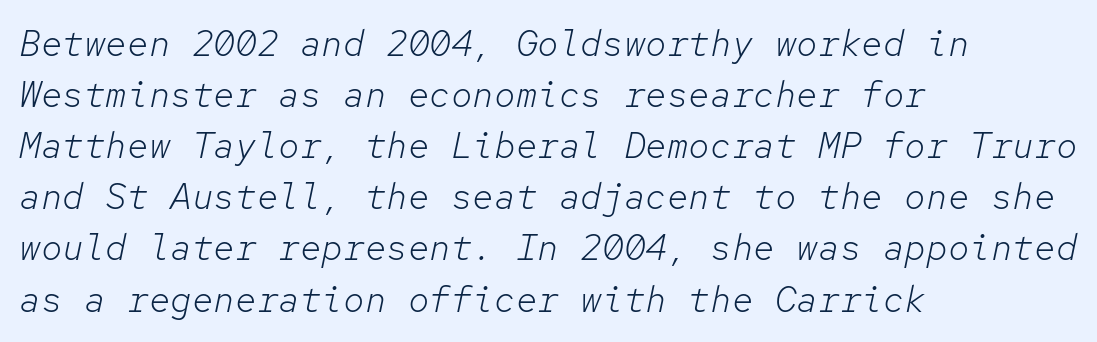
{"italic": "yes", "lean": "right", "slant_degrees": 12, "bold": "no", "weight": "light", "width": "normal", "stroke_contrast": "low", "x_height": "medium", "monospaced": "yes", "underline": "no", "align": "left", "line_spacing": "normal", "line_spacing_ratio": 1.42, "letter_spacing": "normal", "letter_spacing_em": 0.0, "glyph_px": 36}
